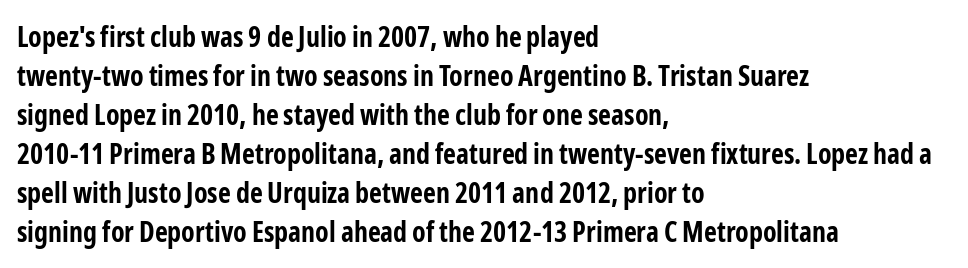
The image shows 28 px bold, condensed sans-serif type, upright; set left-aligned, normal line spacing (1.39x), normal letter spacing, not underlined; low stroke contrast and a medium x-height.
